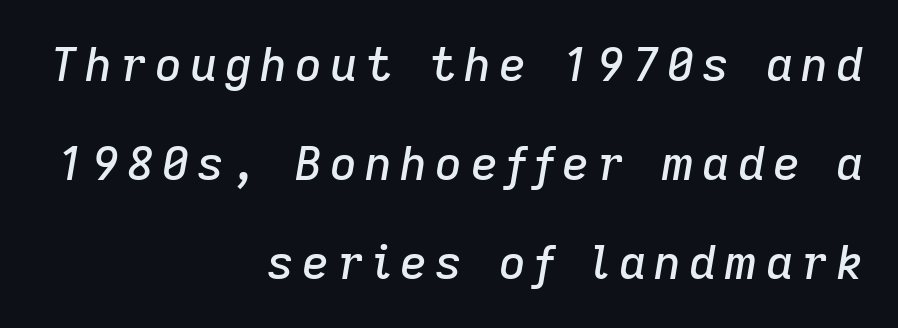
Note the varied advance widths — an 'i' is clearly narrower than an 'm'. Teacher's note: observe the even right margin — that is flush-right alignment. Rows of type keep a wide berth in the vertical direction. The passage shown leans; its letterforms are oblique. Clear beneath every line of the passage.
